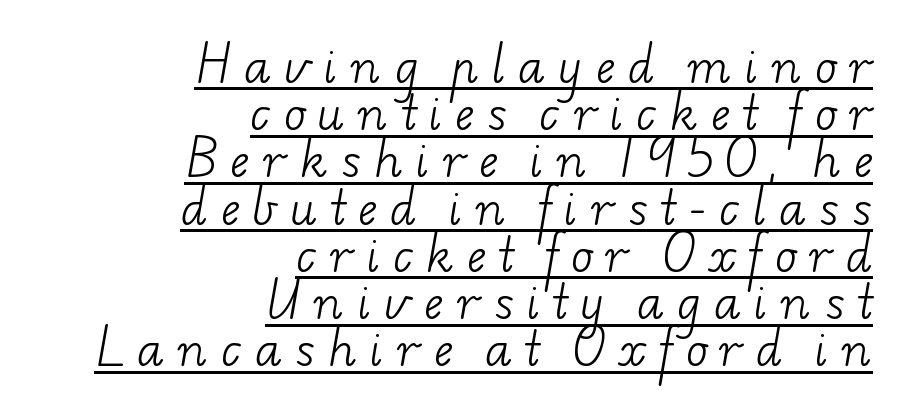
The image shows 45 px light, wide serif type; set right-aligned, tight line spacing (1.05x), unusually wide letter spacing (+0.3 em), underlined; low stroke contrast and a small x-height.
